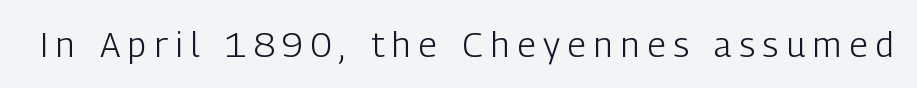
{"serif": "no", "italic": "no", "bold": "no", "weight": "light", "width": "condensed", "stroke_contrast": "low", "x_height": "medium", "monospaced": "no", "underline": "no", "letter_spacing": "wide", "letter_spacing_em": 0.23, "glyph_px": 35}
